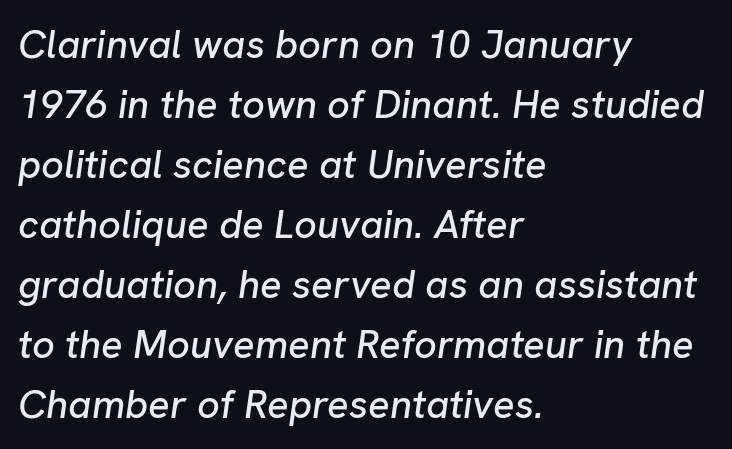
{"italic": "yes", "lean": "right", "slant_degrees": 8, "width": "normal", "stroke_contrast": "low", "x_height": "medium", "monospaced": "no", "underline": "no", "align": "left", "line_spacing": "normal", "line_spacing_ratio": 1.5, "letter_spacing": "normal", "letter_spacing_em": 0.0, "glyph_px": 40}
